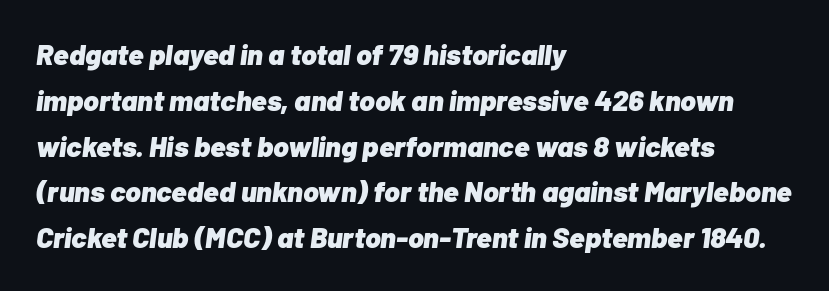
The compositor pushed each line to the left boundary. A typesetter would mark this as italic. A typesetter would call this proportional, since set widths differ per character. Just letters on the line, the space beneath them empty.
